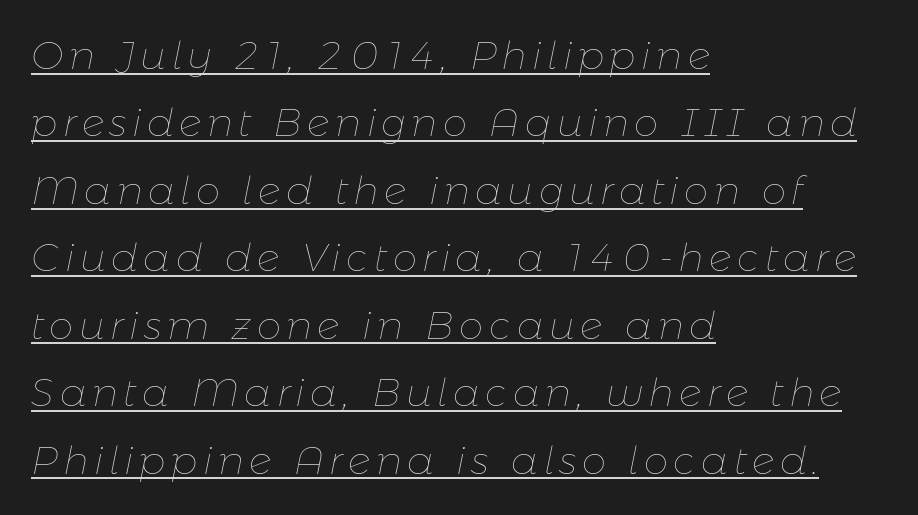
The image shows 39 px thin type, italic (leaning right); set left-aligned, line spacing 1.73x, underlined; low stroke contrast and a medium x-height.
